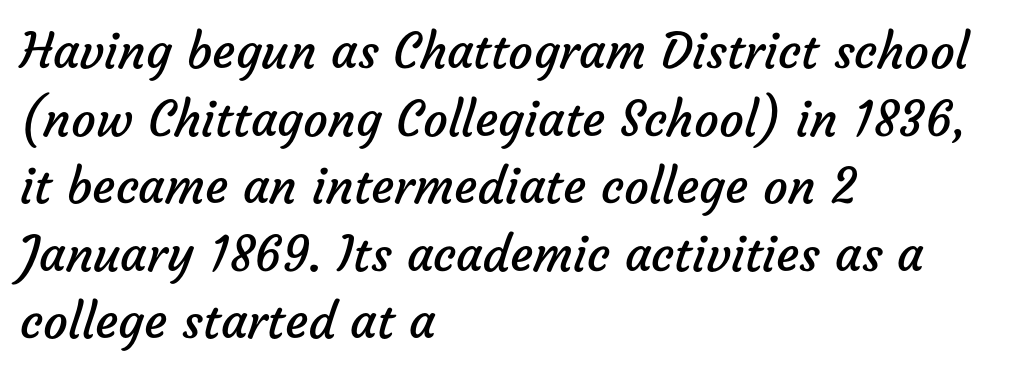
Q: Is the text bold? A: No.
Q: Is the typeface a serif or a sans-serif typeface? A: Sans-serif.
Q: Is the text underlined? A: No.
Q: How is the paragraph aligned? A: Left-aligned.
Q: Is the spacing between letters normal or unusually wide? A: Normal.
Q: Is the spacing between lines tight, normal or loose? A: Normal.
Q: Width (condensed, normal, or wide)? A: Normal.
Q: Stroke contrast? A: Low.
Q: x-height? A: Medium.
Q: Monospaced? A: No.
